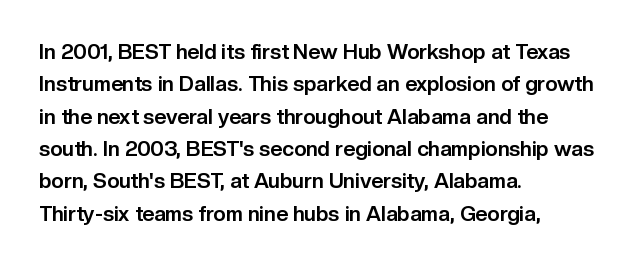
The image shows 21 px bold type, upright; set left-aligned, normal line spacing (1.54x), normal letter spacing, not underlined.
